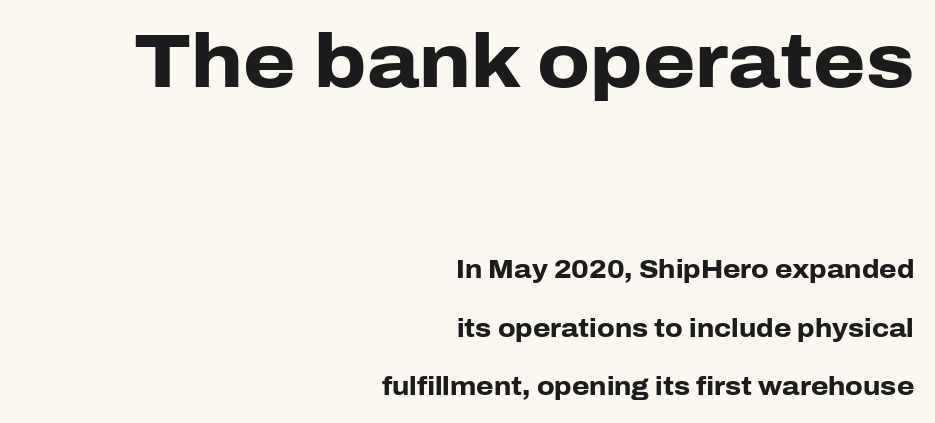
Q: Is the text bold? A: Yes.
Q: Is the text italic (slanted)? A: No, it is upright.
Q: Is the typeface a serif or a sans-serif typeface? A: Sans-serif.
Q: Is the text underlined? A: No.
Q: How is the paragraph aligned? A: Right-aligned.
Q: Is the spacing between letters normal or unusually wide? A: Normal.
Q: Is the spacing between lines tight, normal or loose? A: Loose.
Q: Which block of text is set in a larger size, the first (top) or the second (bottom)? A: The first (top) one.
Q: Width (condensed, normal, or wide)? A: Normal.
Q: Stroke contrast? A: Low.
Q: x-height? A: Medium.
Q: Monospaced? A: No.
